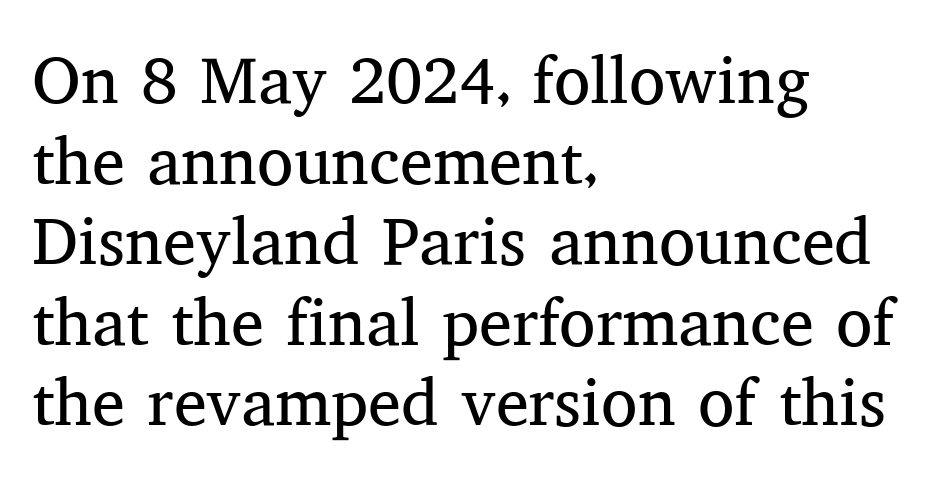
What stands out about the letter spacing? Nothing — it is the standard amount. Notice how the stems are strictly vertical — no italics here. Stem width sits at or under what a default text font uses. One-word summary of the alignment: left.
